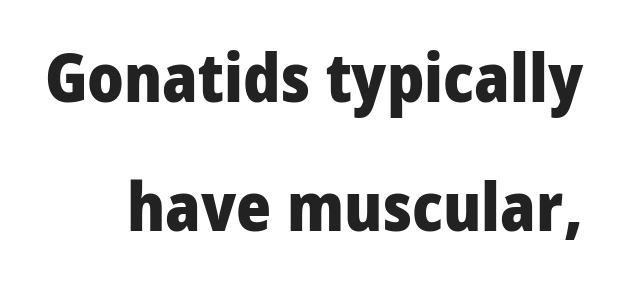
Interline gaps are noticeably wide in this sample. This sample has the flowing, uneven cadence of proportional lettering. No feet cap the strokes, marking this as sans-serif type. The letters stand straight up with perfectly vertical stems.
